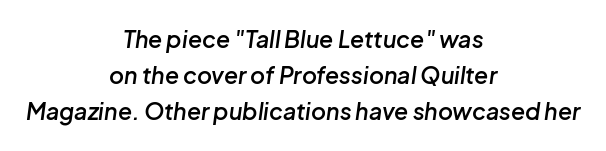
Compared with typical paragraphs, the rows here are spaced about the same. The line texture is even and compact thanks to regular tracking. Glance below the letters and you will spot only blank space. The whitespace from short lines is split evenly between both sides. Does the weight exceed regular? Yes, but only to semibold.
